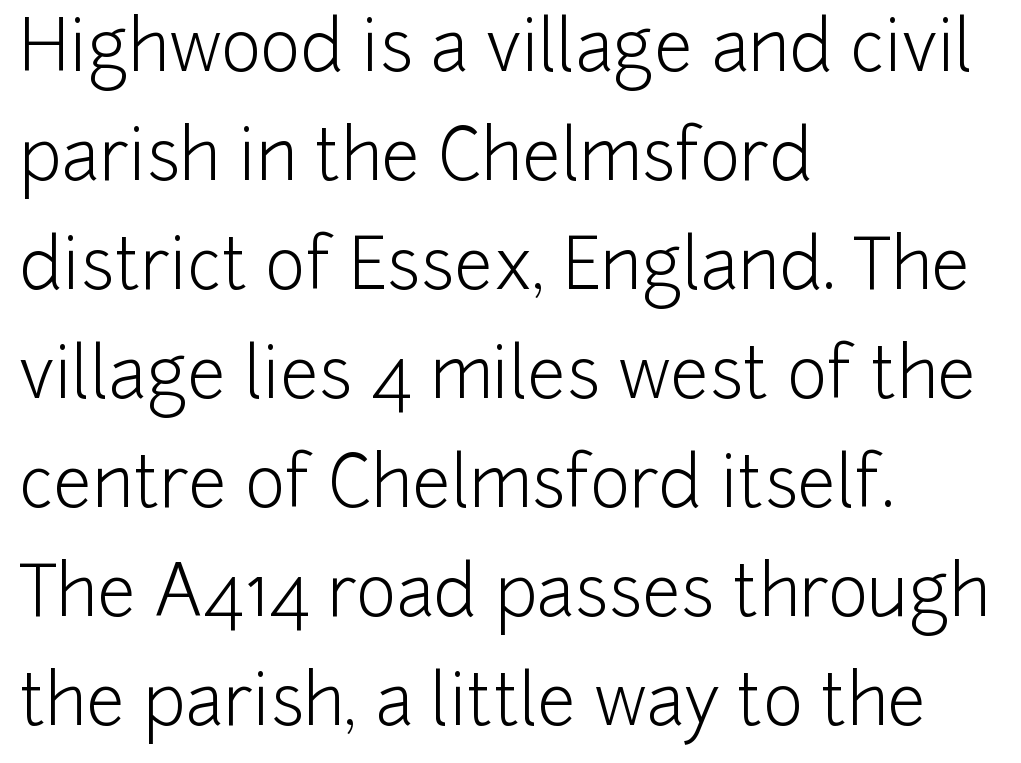
The image shows 69 px light sans-serif type, upright; set left-aligned, normal line spacing (1.58x), normal letter spacing, not underlined; low stroke contrast and a medium x-height.
